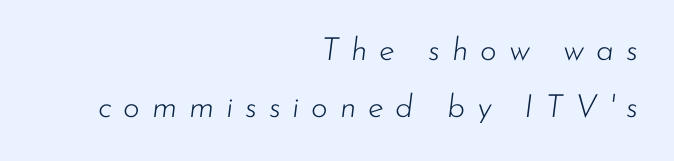
{"italic": "yes", "lean": "right", "slant_degrees": 7, "bold": "no", "weight": "light", "width": "normal", "stroke_contrast": "low", "x_height": "small", "monospaced": "no", "underline": "no", "align": "right", "line_spacing_ratio": 1.78, "letter_spacing": "wide", "letter_spacing_em": 0.37, "glyph_px": 32}
